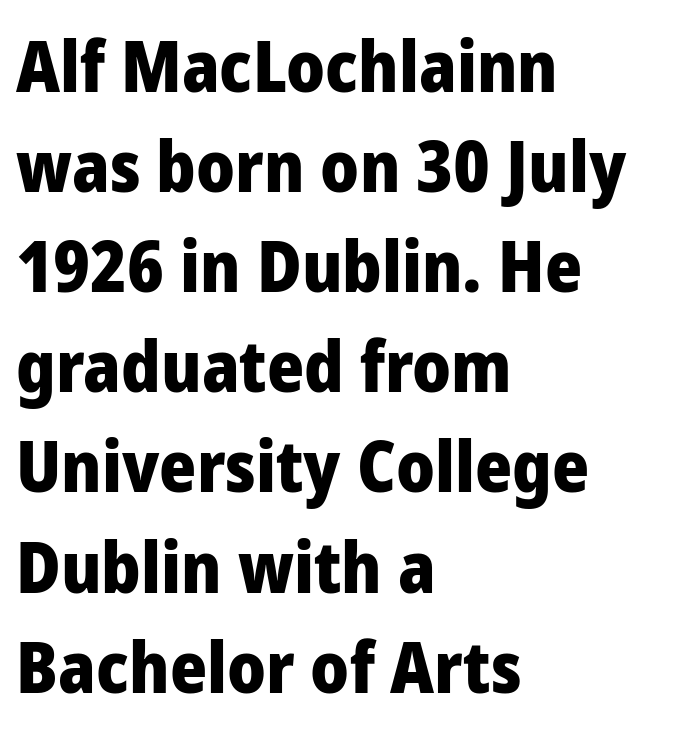
Q: Is the text bold? A: Yes.
Q: Is the text italic (slanted)? A: No, it is upright.
Q: Is the typeface a serif or a sans-serif typeface? A: Sans-serif.
Q: Is the text underlined? A: No.
Q: How is the paragraph aligned? A: Left-aligned.
Q: Is the spacing between letters normal or unusually wide? A: Normal.
Q: Is the spacing between lines tight, normal or loose? A: Normal.
Q: Width (condensed, normal, or wide)? A: Normal.
Q: Stroke contrast? A: Low.
Q: x-height? A: Medium.
Q: Monospaced? A: No.
